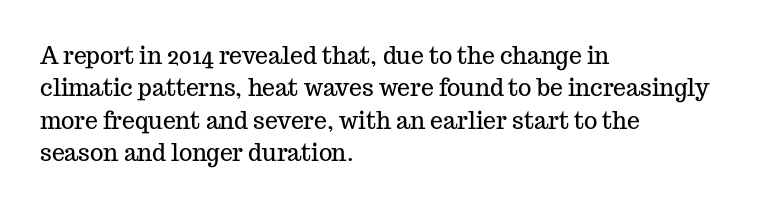
{"italic": "no", "underline": "no", "align": "left", "line_spacing": "normal", "line_spacing_ratio": 1.41, "letter_spacing": "normal", "letter_spacing_em": 0.0, "glyph_px": 23}
